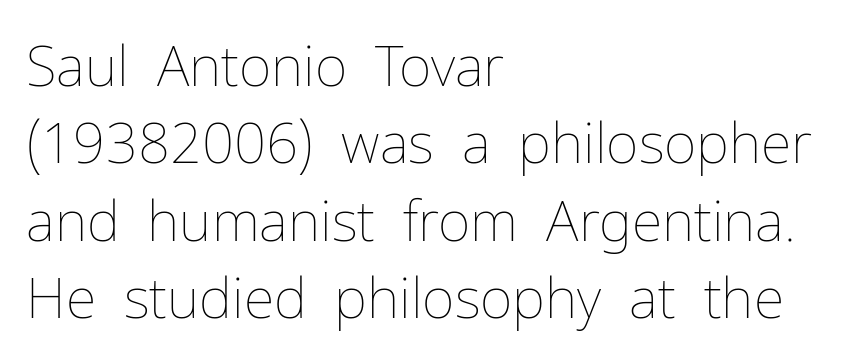
Here the glyphs are tracked normally, forming tight word shapes. Notice how the passage keeps a crisp vertical edge on the left only. You could not count columns in this text — the font is proportionally spaced. Baseline-to-baseline distance is the conventional proportion of letter height.
